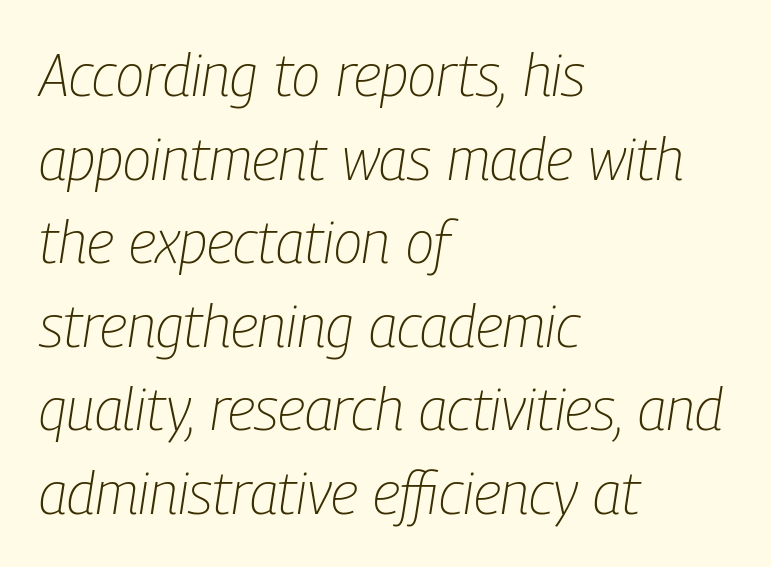
Do the characters align in a grid? No, the font is proportional. Descenders hang freely into open space. Does the copy run flush right? No — it runs flush left. Notice how descenders clear the ascenders below comfortably — that's standard leading. How are the letters spaced? Ordinarily, with no added tracking. Compared with ordinary roman type, these characters are visibly tilted.
